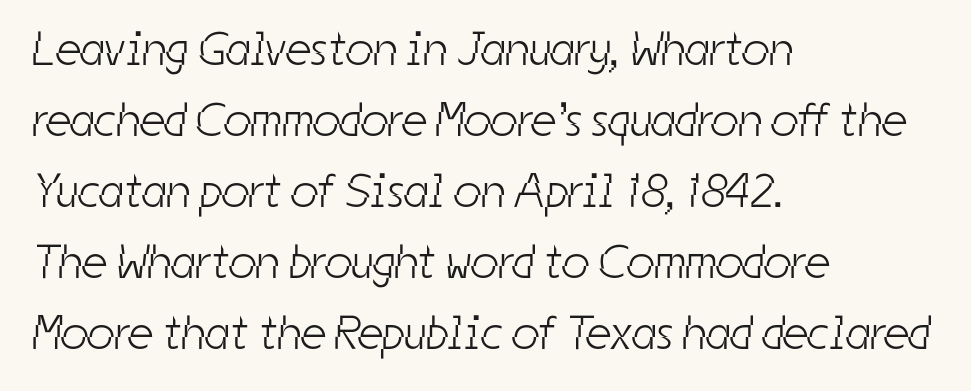
The image shows 48 px light, condensed sans-serif type; set left-aligned, normal line spacing (1.48x), normal letter spacing, not underlined; low stroke contrast and a medium x-height.
